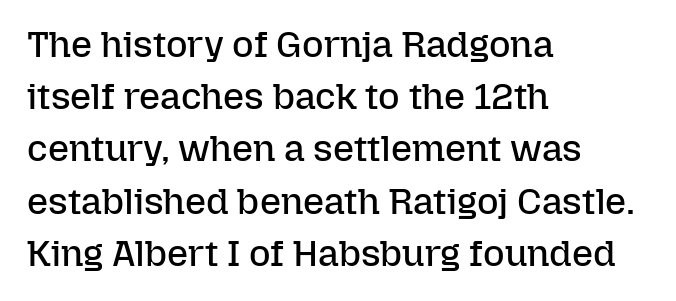
Regular leading. The ragged edge is on the right, which tells us the setting is flush left. The lettering stays uniformly vertical, giving the passage a roman look. Weight: not bold — regular or lighter.
